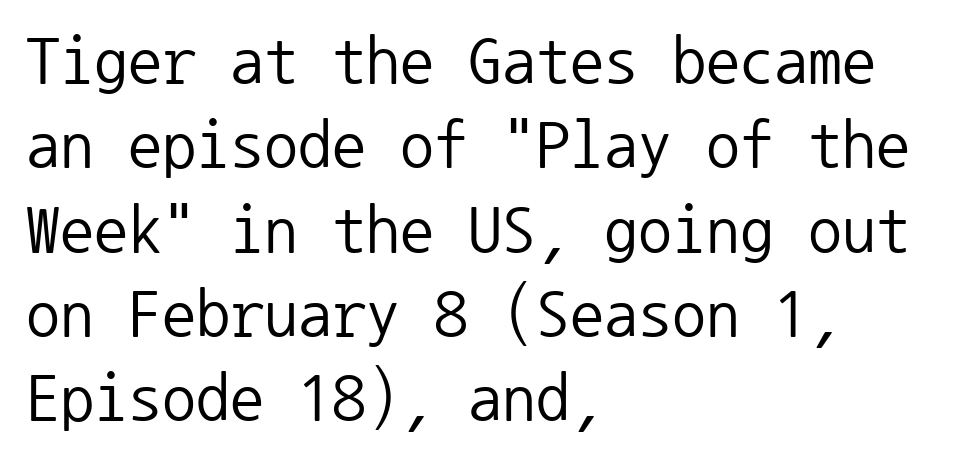
Q: Is the text bold? A: No.
Q: Is the text italic (slanted)? A: No, it is upright.
Q: Is the typeface a serif or a sans-serif typeface? A: Sans-serif.
Q: Is the text underlined? A: No.
Q: How is the paragraph aligned? A: Left-aligned.
Q: Is the spacing between letters normal or unusually wide? A: Normal.
Q: Width (condensed, normal, or wide)? A: Normal.
Q: Stroke contrast? A: Low.
Q: x-height? A: Medium.
Q: Monospaced? A: Yes.
